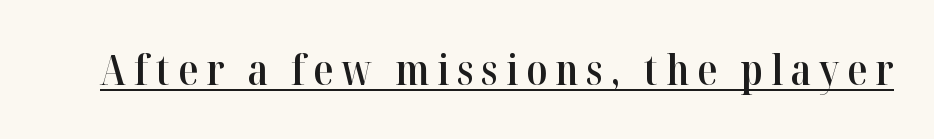
{"serif": "yes", "italic": "no", "bold": "semi", "weight": "semibold", "width": "normal", "stroke_contrast": "high", "x_height": "medium", "monospaced": "no", "underline": "yes", "glyph_px": 41}
